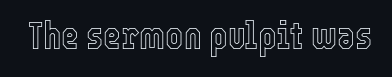
{"italic": "no", "width": "condensed", "x_height": "medium", "monospaced": "no", "underline": "no", "letter_spacing": "normal", "letter_spacing_em": 0.0, "glyph_px": 38}
